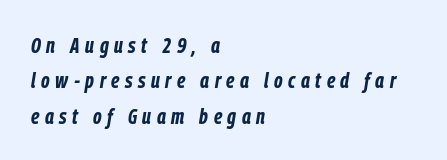
Q: Is the text bold? A: Yes.
Q: Is the text italic (slanted)? A: Yes, it leans right by about 9 degrees.
Q: Is the text underlined? A: No.
Q: How is the paragraph aligned? A: Left-aligned.
Q: Is the spacing between letters normal or unusually wide? A: Unusually wide.
Q: Is the spacing between lines tight, normal or loose? A: Normal.
